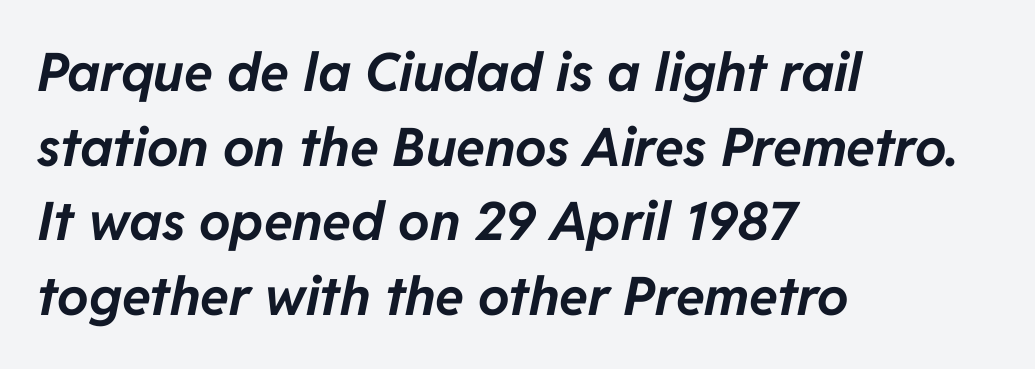
{"italic": "yes", "lean": "right", "slant_degrees": 11, "bold": "yes", "weight": "bold", "width": "normal", "stroke_contrast": "low", "x_height": "medium", "monospaced": "no", "underline": "no", "align": "left", "line_spacing": "normal", "line_spacing_ratio": 1.41, "letter_spacing": "normal", "letter_spacing_em": 0.0, "glyph_px": 53}
